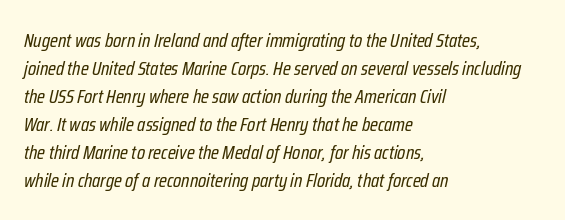
Q: Is the text bold? A: No.
Q: Is the text italic (slanted)? A: Yes, it leans right by about 12 degrees.
Q: Is the text underlined? A: No.
Q: How is the paragraph aligned? A: Left-aligned.
Q: Is the spacing between letters normal or unusually wide? A: Normal.
Q: Is the spacing between lines tight, normal or loose? A: Normal.
